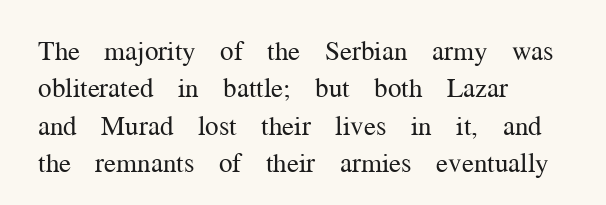
Interline gaps are of average width in this sample. Inter-character spacing is left at the font's built-in metrics. If you drew a line through each stem, it would be perfectly vertical. Words float on clear page, feet unadorned. Each line starts at the same left margin while the right side varies.
